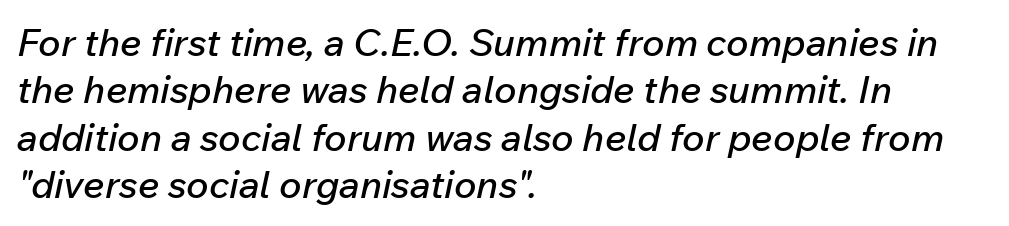
Reading down the block, your eye returns to a fixed left position each line. The baseline area is clear. Looks like regular typesetting: each glyph gets only the width it needs. This sample uses plain, unmodified letter spacing. These lines were composed using italics. A normal amount of white space separates one row of letters from the next.
